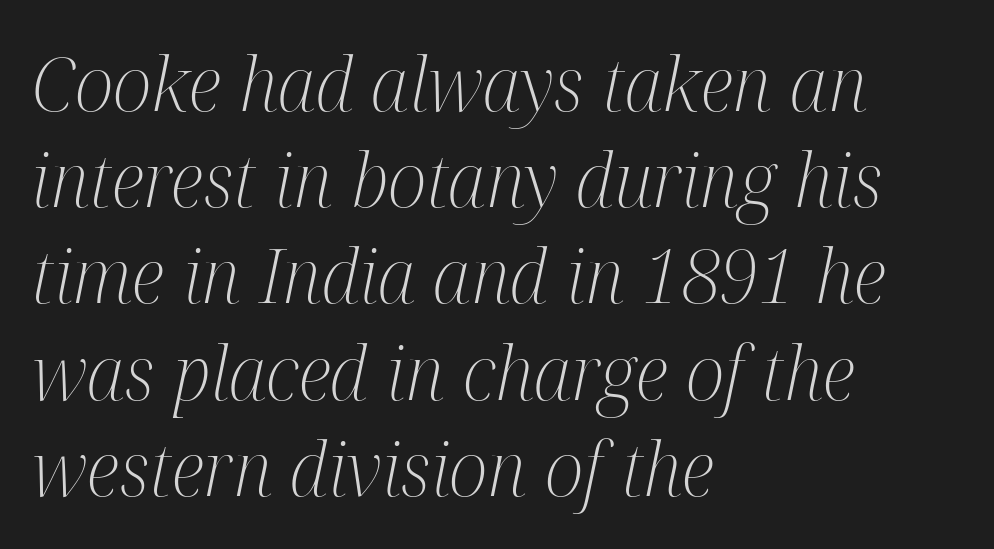
{"serif": "yes", "italic": "yes", "lean": "right", "slant_degrees": 12, "bold": "no", "weight": "light", "width": "condensed", "stroke_contrast": "medium", "x_height": "medium", "monospaced": "no", "underline": "no", "align": "left", "line_spacing": "normal", "line_spacing_ratio": 1.3, "letter_spacing": "normal", "letter_spacing_em": 0.0, "glyph_px": 74}
